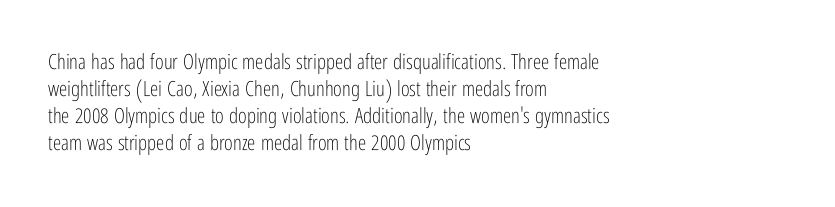
{"italic": "no", "bold": "no", "underline": "no", "align": "left", "line_spacing": "normal", "line_spacing_ratio": 1.28, "letter_spacing": "normal", "letter_spacing_em": 0.0, "glyph_px": 21}
